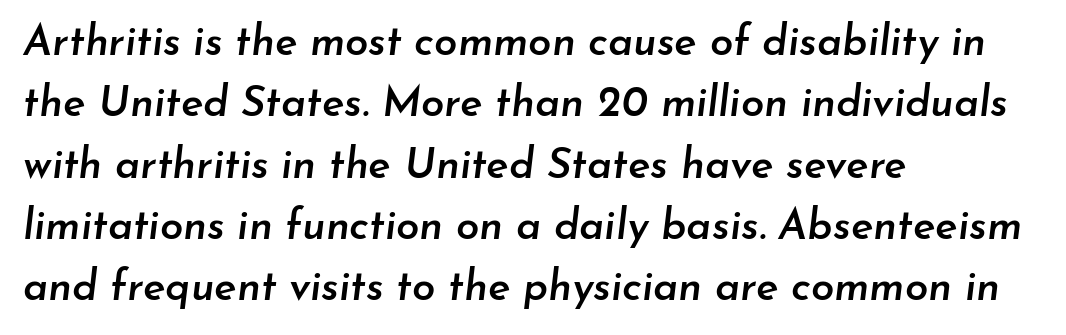
Q: Is the text bold? A: Semi-bold.
Q: Is the text italic (slanted)? A: Yes, it leans right by about 7 degrees.
Q: Is the text underlined? A: No.
Q: How is the paragraph aligned? A: Left-aligned.
Q: Is the spacing between letters normal or unusually wide? A: Normal.
Q: Is the spacing between lines tight, normal or loose? A: Normal.
Q: Width (condensed, normal, or wide)? A: Normal.
Q: Stroke contrast? A: Low.
Q: x-height? A: Small.
Q: Monospaced? A: No.
